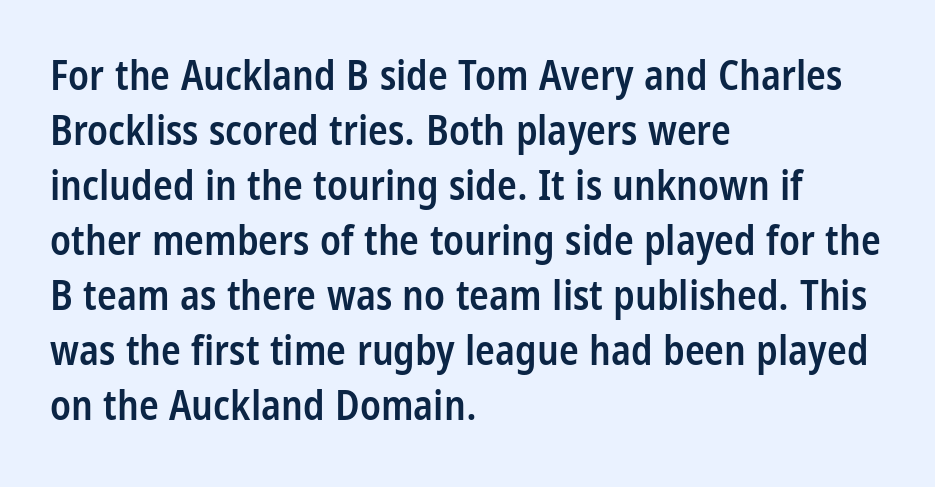
{"serif": "no", "italic": "no", "bold": "semi", "weight": "semibold", "width": "condensed", "stroke_contrast": "low", "x_height": "large", "monospaced": "no", "underline": "no", "align": "left", "line_spacing": "normal", "line_spacing_ratio": 1.34, "letter_spacing": "normal", "letter_spacing_em": 0.0, "glyph_px": 41}
